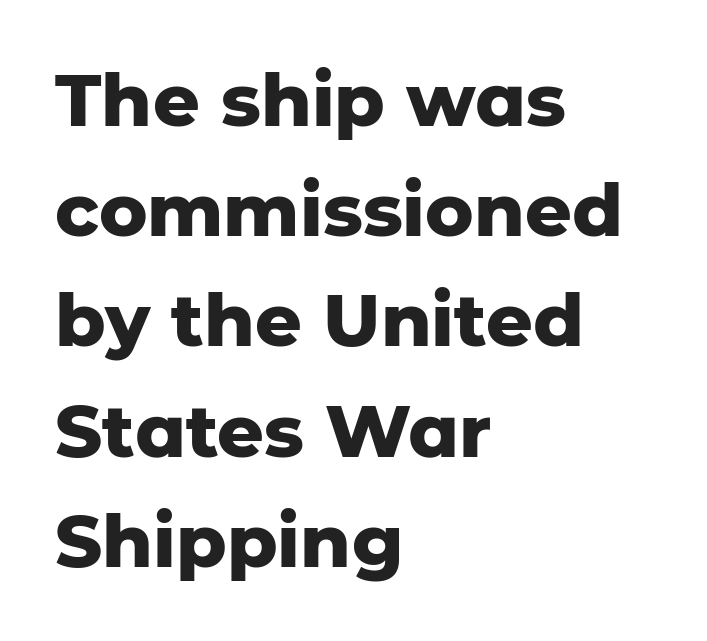
The image shows 73 px heavy sans-serif type, upright; set left-aligned, normal line spacing (1.51x), normal letter spacing, not underlined; low stroke contrast and a medium x-height.
